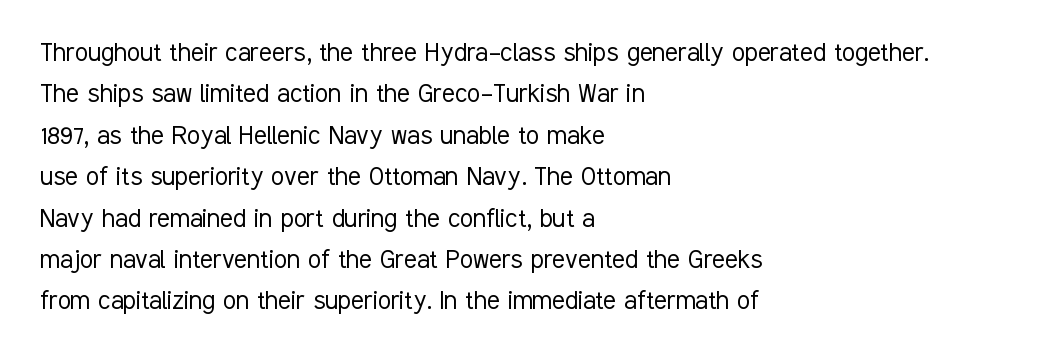
Font category for this specimen: sans-serif. Visually the block forms a straight wall on the left and a jagged coastline on the right. Does the leading feel generous? No, just average. Weight: regular or lighter.
